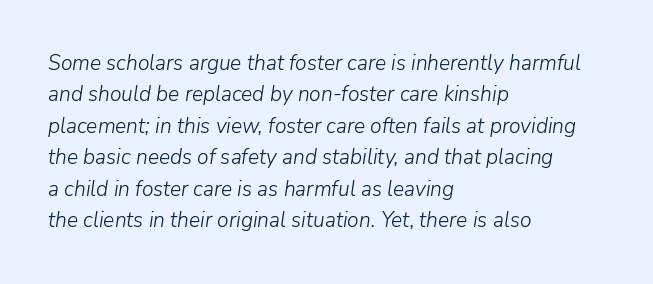
Would a proofreader flag this as italicized? Yes. Vertically, the passage feels balanced, rows spaced as you'd expect. Short and long lines alike share a common starting point at left. The type is set solid horizontally, with unmodified tracking.
